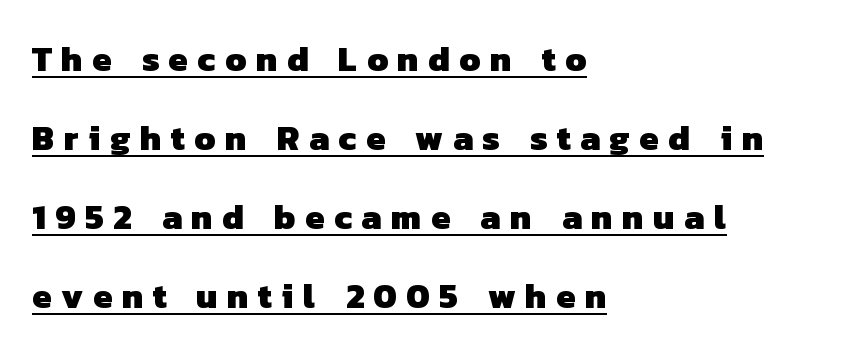
The image shows 35 px heavy sans-serif type; set left-aligned, loose line spacing (2.26x), unusually wide letter spacing (+0.27 em), underlined; low stroke contrast and a medium x-height.
